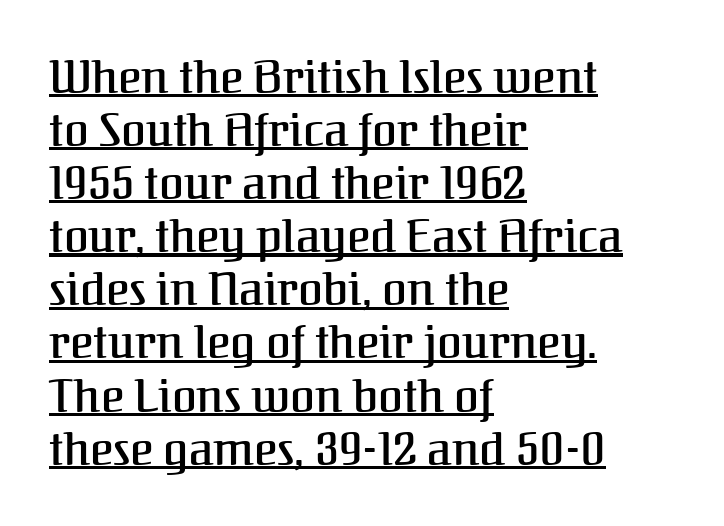
The image shows 45 px serif type, upright; set left-aligned, line spacing 1.18x, normal letter spacing, underlined; medium stroke contrast and a medium x-height.
